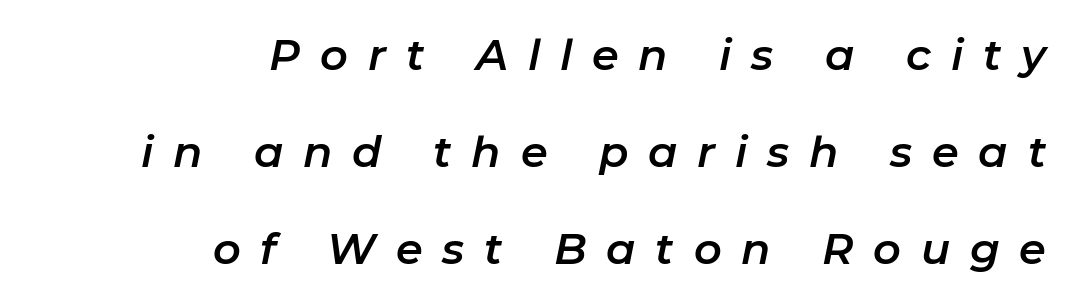
Q: Is the text italic (slanted)? A: Yes, it leans right by about 11 degrees.
Q: Is the text underlined? A: No.
Q: How is the paragraph aligned? A: Right-aligned.
Q: Is the spacing between letters normal or unusually wide? A: Unusually wide.
Q: Is the spacing between lines tight, normal or loose? A: Loose.
Q: Width (condensed, normal, or wide)? A: Normal.
Q: Stroke contrast? A: Low.
Q: x-height? A: Medium.
Q: Monospaced? A: No.
